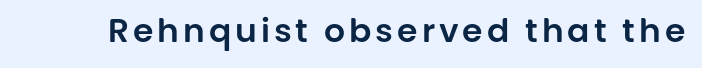
The image shows 33 px sans-serif type, upright; set not underlined; low stroke contrast and a large x-height.
